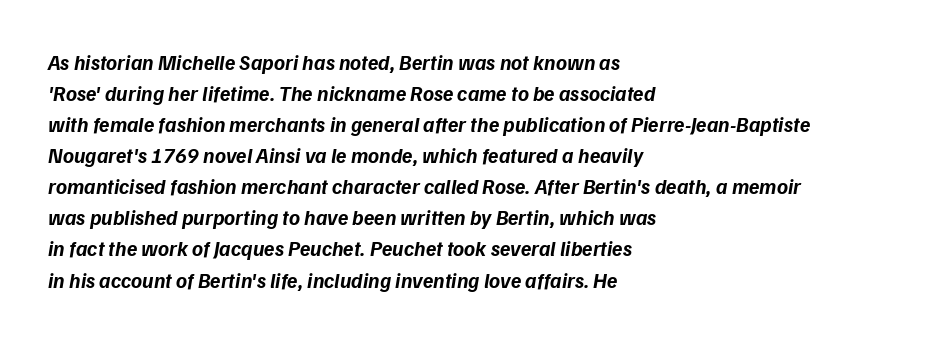
Does the weight exceed regular? Yes, all the way to bold. Emphasis-style slanted type is in use. Honestly, there is no underline to notice here at all. A normal amount of white space separates one row of letters from the next. Every row of glyphs begins at an identical x-position on the left.
